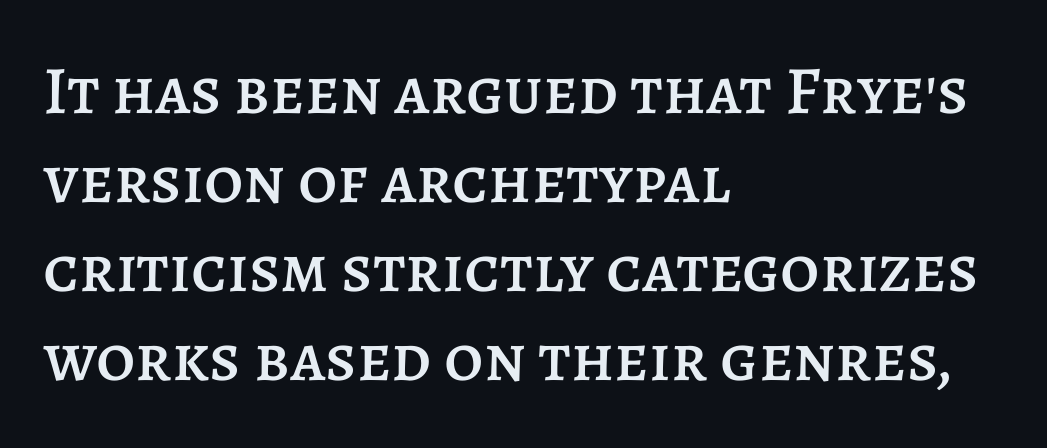
Q: Is the text italic (slanted)? A: No, it is upright.
Q: Is the text underlined? A: No.
Q: How is the paragraph aligned? A: Left-aligned.
Q: Is the spacing between letters normal or unusually wide? A: Normal.
Q: Is the spacing between lines tight, normal or loose? A: Normal.
Q: Width (condensed, normal, or wide)? A: Normal.
Q: Stroke contrast? A: Low.
Q: x-height? A: Large.
Q: Monospaced? A: No.
